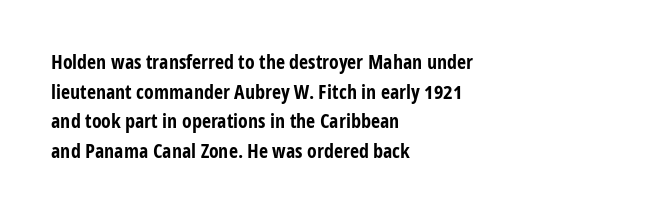
The rendering uses a bold face; every stroke is thick and dark. Compared with a centered layout, this one pins lines to the left instead. Underline: absent. In terms of letterspacing, this is plain default setting. Italic: no, the glyphs are upright roman. How would I describe the line gaps? Plain and ordinary.
